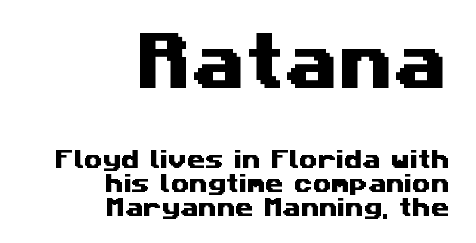
{"serif": "no", "width": "wide", "stroke_contrast": "medium", "x_height": "medium", "monospaced": "no", "underline": "no", "align": "right", "line_spacing": "tight", "line_spacing_ratio": 1.15, "letter_spacing": "normal", "letter_spacing_em": 0.0, "larger_block": "first", "size_ratio": 2.95, "glyph_px": 62}
